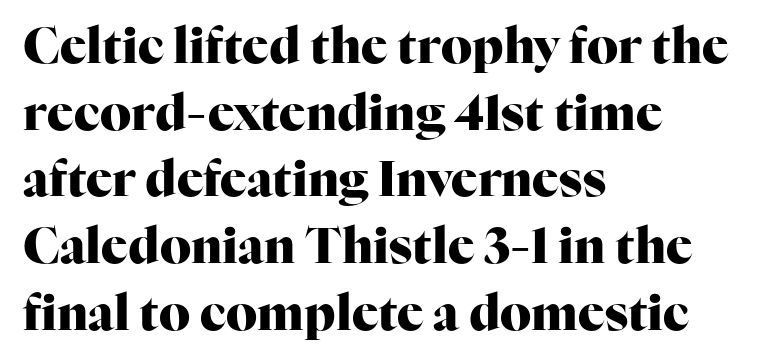
The image shows 49 px heavy serif type, upright; set left-aligned, normal line spacing (1.36x), normal letter spacing, not underlined; high stroke contrast and a medium x-height.
